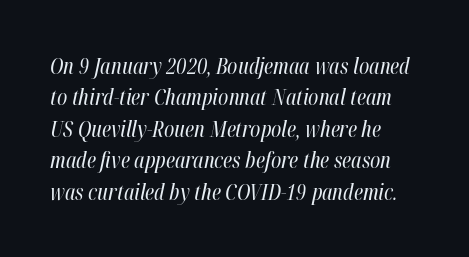
Q: Is the text bold? A: No.
Q: Is the text italic (slanted)? A: Yes, it leans right by about 12 degrees.
Q: Is the text underlined? A: No.
Q: How is the paragraph aligned? A: Left-aligned.
Q: Is the spacing between letters normal or unusually wide? A: Normal.
Q: Is the spacing between lines tight, normal or loose? A: Normal.
